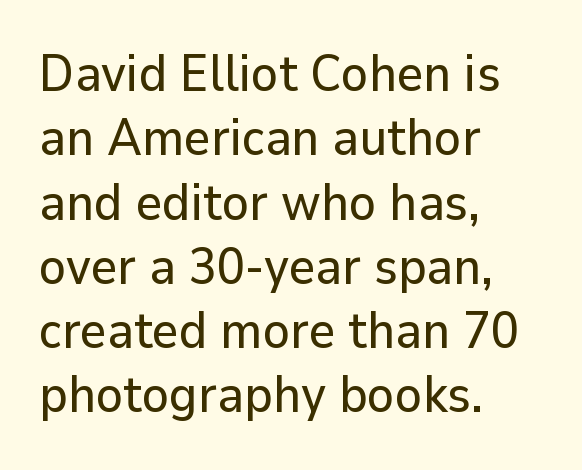
Caption: multi-line text, flush left, ragged right. The letters advance in unequal steps, a hallmark of proportional type. Notice how the stems are strictly vertical — no italics here. A clean baseline with only descenders dipping below it. The passage shown stacks its lines at a standard gap. Students, note that the glyphs here touch the page at normal intervals.
